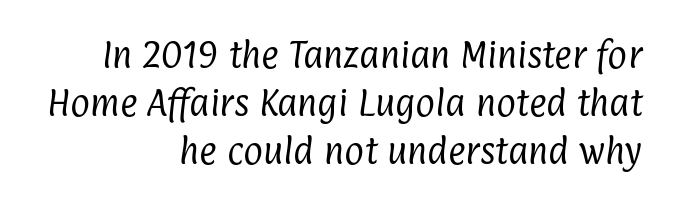
The paragraph has a hard right edge and a soft left edge. The words here are not underlined. Weight class: somewhere from thin through regular. Honestly, the letter spacing is just normal — you wouldn't notice it. Classification — sans serif. Is this a fixed-width face? No — the glyphs have proportional, varying widths.
